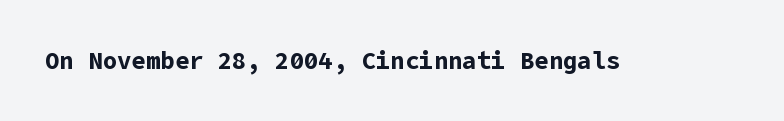
Q: Is the text bold? A: Yes.
Q: Is the text italic (slanted)? A: No, it is upright.
Q: Is the text underlined? A: No.
Q: Is the spacing between letters normal or unusually wide? A: Normal.
